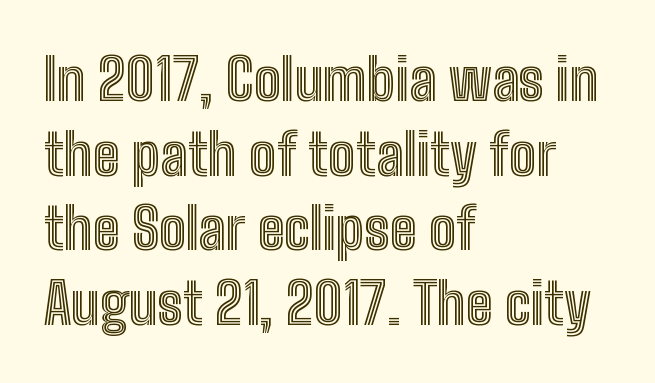
{"italic": "no", "width": "condensed", "x_height": "medium", "monospaced": "no", "underline": "no", "align": "left", "line_spacing": "normal", "line_spacing_ratio": 1.31, "letter_spacing": "normal", "letter_spacing_em": 0.0, "glyph_px": 57}
